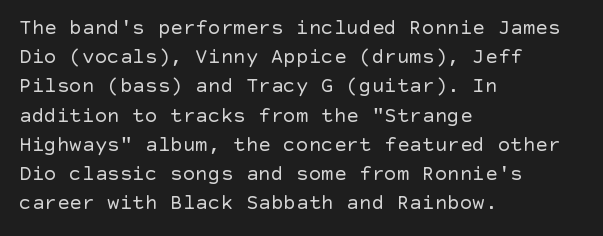
{"italic": "no", "bold": "no", "underline": "no", "align": "left", "line_spacing": "normal", "line_spacing_ratio": 1.39, "letter_spacing": "normal", "letter_spacing_em": 0.0, "glyph_px": 21}
